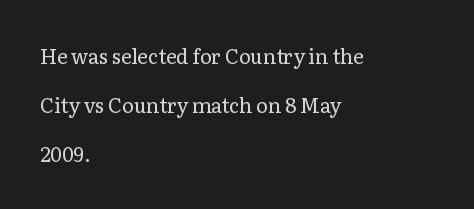
The strokes are not fattened; the text isn't bold. Is there much room between lines? Yes — plenty of vertical air separates them. No word sits above an underline. The compositor pushed each line to the left boundary.
